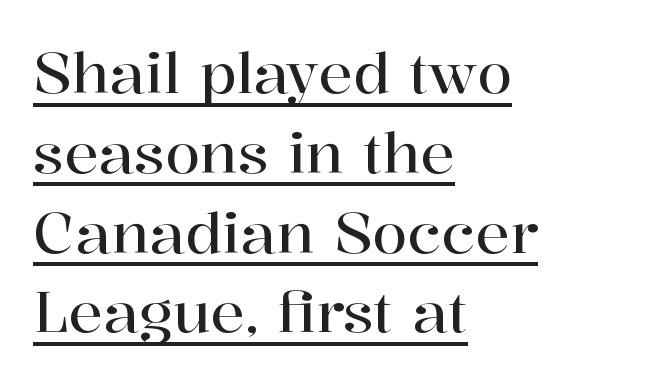
Q: Is the text italic (slanted)? A: No, it is upright.
Q: Is the typeface a serif or a sans-serif typeface? A: Serif.
Q: Is the text underlined? A: Yes.
Q: How is the paragraph aligned? A: Left-aligned.
Q: Is the spacing between letters normal or unusually wide? A: Normal.
Q: Is the spacing between lines tight, normal or loose? A: Normal.
Q: Width (condensed, normal, or wide)? A: Normal.
Q: Stroke contrast? A: High.
Q: x-height? A: Medium.
Q: Monospaced? A: No.
